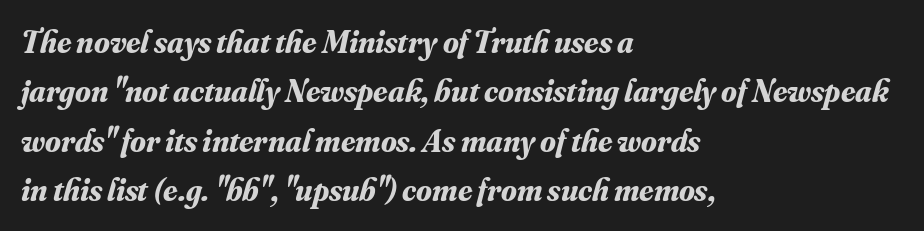
The image shows 32 px bold serif type, italic (leaning right); set left-aligned, normal line spacing (1.54x), normal letter spacing, not underlined; medium stroke contrast and a small x-height.
